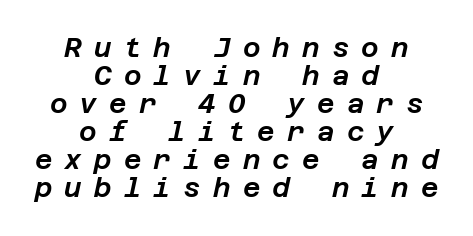
{"italic": "yes", "lean": "right", "slant_degrees": 12, "underline": "no", "align": "center", "line_spacing": "tight", "line_spacing_ratio": 1.04, "letter_spacing": "wide", "letter_spacing_em": 0.45, "glyph_px": 27}
